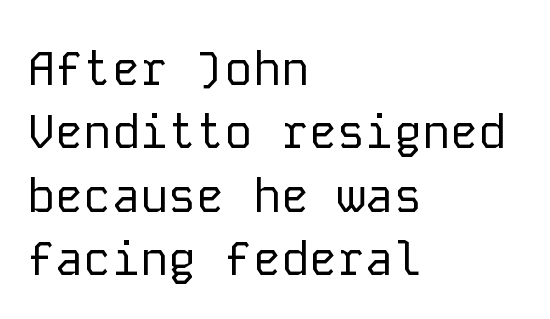
{"serif": "no", "italic": "no", "bold": "no", "weight": "regular", "width": "normal", "stroke_contrast": "low", "x_height": "medium", "monospaced": "yes", "underline": "no", "align": "left", "line_spacing": "normal", "line_spacing_ratio": 1.35, "letter_spacing": "normal", "letter_spacing_em": 0.0, "glyph_px": 47}
